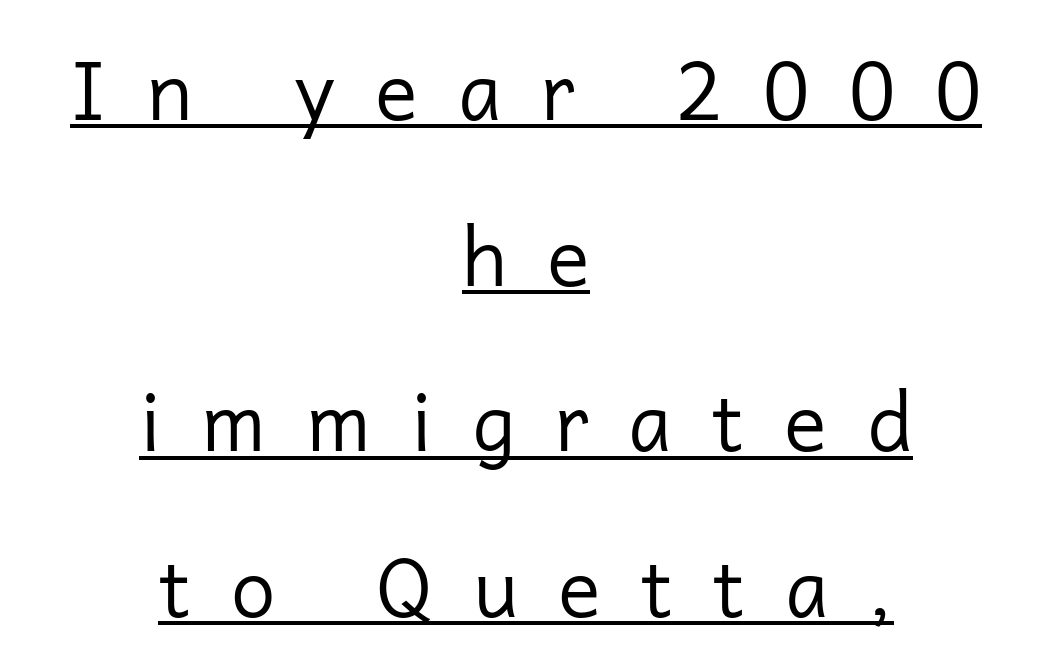
Emphasis is given by a line drawn under the lettering. The lines are quadded center. No extra ink here — the face is not bold. These lines were composed using upright roman letters.
